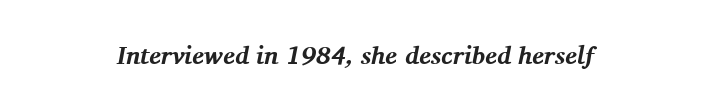
{"italic": "yes", "lean": "right", "slant_degrees": 11, "bold": "yes", "underline": "no", "align": "center", "letter_spacing": "normal", "letter_spacing_em": 0.0, "glyph_px": 25}
